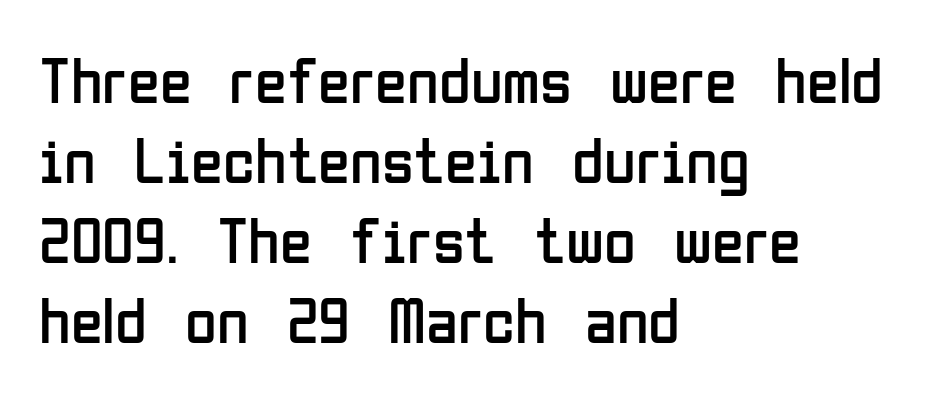
Q: Is the text bold? A: No.
Q: Is the text italic (slanted)? A: No, it is upright.
Q: Is the typeface a serif or a sans-serif typeface? A: Sans-serif.
Q: Is the text underlined? A: No.
Q: How is the paragraph aligned? A: Left-aligned.
Q: Is the spacing between letters normal or unusually wide? A: Normal.
Q: Width (condensed, normal, or wide)? A: Condensed.
Q: Stroke contrast? A: Low.
Q: x-height? A: Medium.
Q: Monospaced? A: No.
